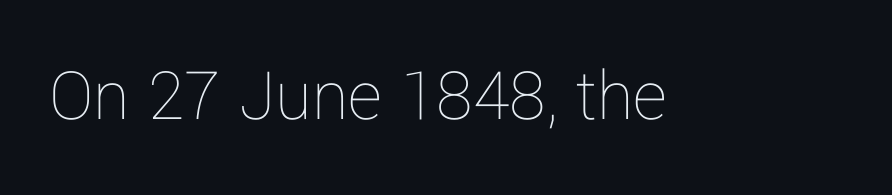
{"italic": "no", "bold": "no", "weight": "thin", "width": "normal", "stroke_contrast": "low", "x_height": "medium", "monospaced": "no", "underline": "no", "letter_spacing": "normal", "letter_spacing_em": 0.0, "glyph_px": 74}
